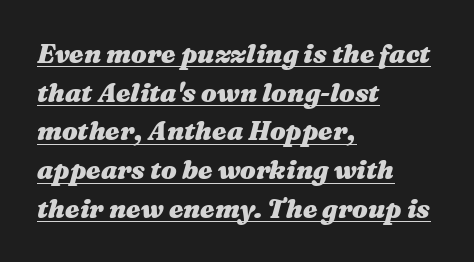
The image shows 26 px bold type, italic (leaning right); set left-aligned, normal line spacing (1.49x), normal letter spacing, underlined.
